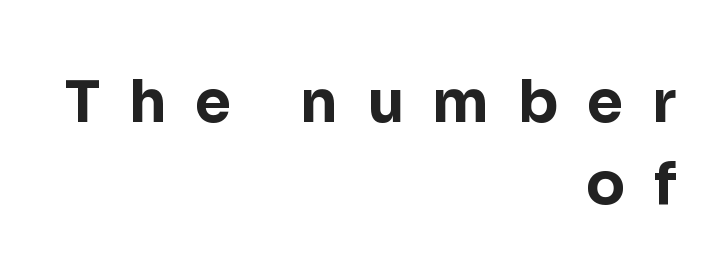
A typesetter would call this proportional, since set widths differ per character. Beneath every word, the page is bare. The rows are spaced the way most documents space them. Honestly, the letter spacing is so wide it's the main thing you notice.
